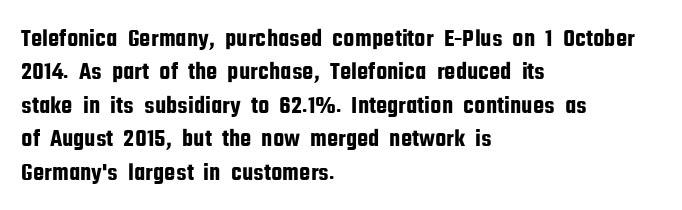
The image shows 25 px text type, upright; set left-aligned, normal line spacing (1.34x), normal letter spacing, not underlined.
